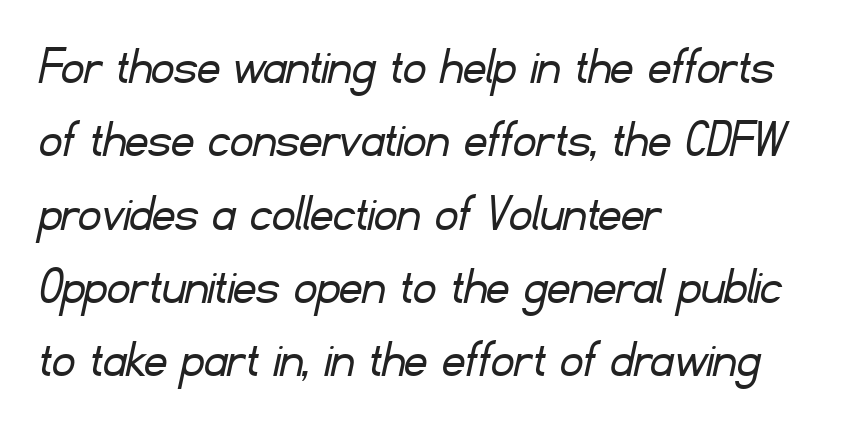
The image shows 56 px light sans-serif type; set left-aligned, normal line spacing (1.31x), normal letter spacing, not underlined; low stroke contrast and a small x-height.
